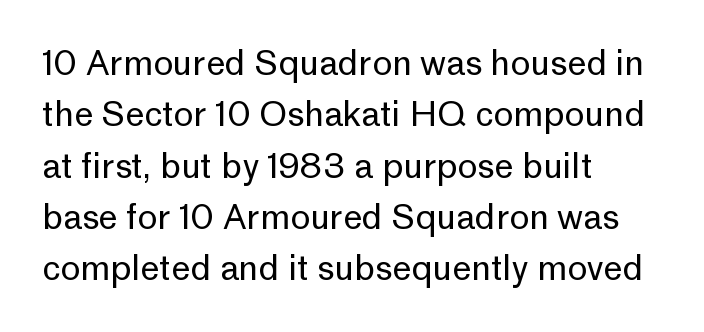
The image shows 34 px regular-weight sans-serif type, upright; set left-aligned, normal line spacing (1.51x), normal letter spacing, not underlined; low stroke contrast and a medium x-height.
